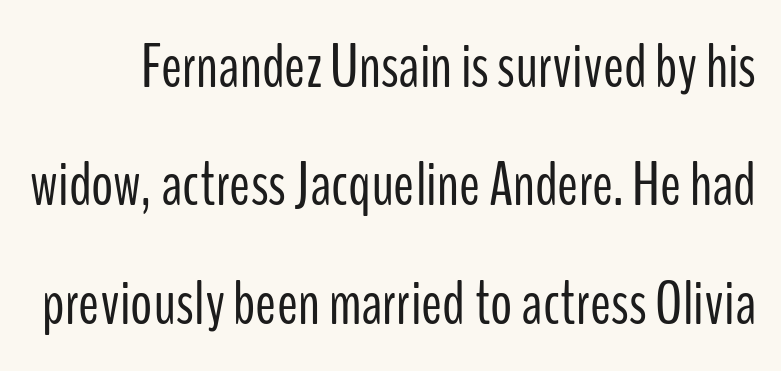
The image shows 62 px light, condensed sans-serif type, upright; set loose line spacing (1.91x), normal letter spacing, not underlined; low stroke contrast and a medium x-height.
